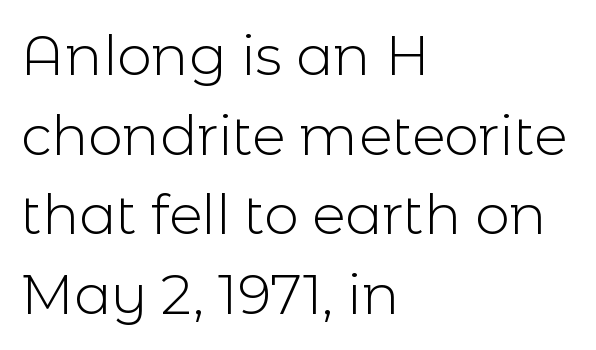
{"serif": "no", "italic": "no", "bold": "no", "weight": "light", "width": "normal", "x_height": "medium", "monospaced": "no", "underline": "no", "align": "left", "line_spacing": "normal", "line_spacing_ratio": 1.45, "letter_spacing": "normal", "letter_spacing_em": 0.0, "glyph_px": 55}
